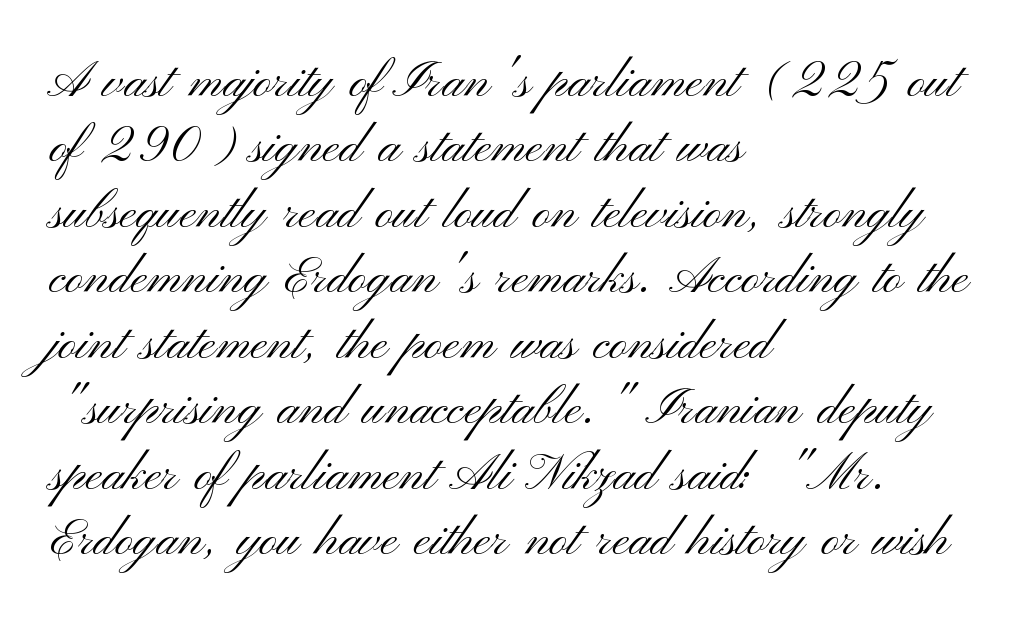
Examine the stroke ends and you'll find no serifs. Beneath every word, the page is bare. Leading: standard. The paragraph has a hard left edge and a soft right edge.
